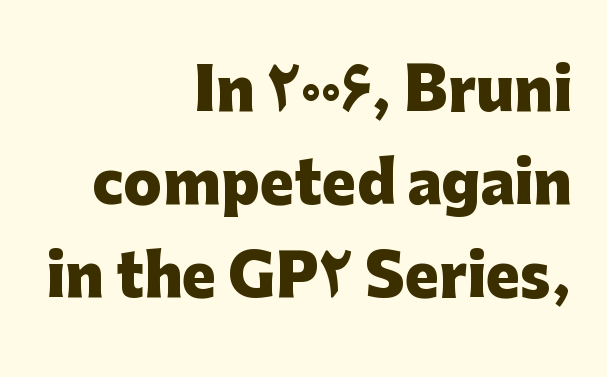
The image shows 57 px heavy sans-serif type, upright; set right-aligned, normal line spacing (1.63x), normal letter spacing, not underlined; low stroke contrast and a medium x-height.
